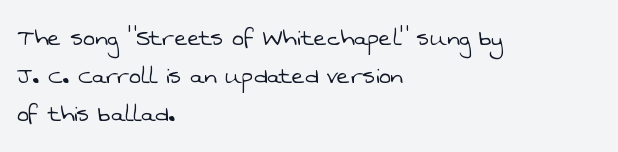
Q: Is the text bold? A: No.
Q: Is the typeface a serif or a sans-serif typeface? A: Sans-serif.
Q: Is the text underlined? A: No.
Q: How is the paragraph aligned? A: Left-aligned.
Q: Is the spacing between letters normal or unusually wide? A: Normal.
Q: Is the spacing between lines tight, normal or loose? A: Normal.
Q: Width (condensed, normal, or wide)? A: Normal.
Q: Stroke contrast? A: Low.
Q: x-height? A: Medium.
Q: Monospaced? A: No.
